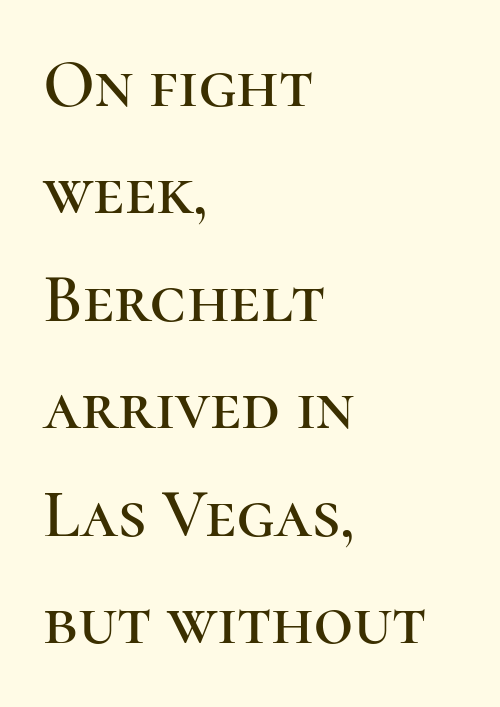
Q: Is the text italic (slanted)? A: No, it is upright.
Q: Is the typeface a serif or a sans-serif typeface? A: Serif.
Q: Is the text underlined? A: No.
Q: How is the paragraph aligned? A: Left-aligned.
Q: Is the spacing between letters normal or unusually wide? A: Normal.
Q: Is the spacing between lines tight, normal or loose? A: Normal.
Q: Width (condensed, normal, or wide)? A: Normal.
Q: Stroke contrast? A: High.
Q: x-height? A: Medium.
Q: Monospaced? A: No.
